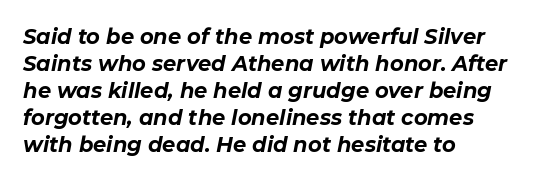
{"italic": "yes", "lean": "right", "slant_degrees": 11, "bold": "yes", "underline": "no", "align": "left", "line_spacing": "normal", "line_spacing_ratio": 1.28, "letter_spacing": "normal", "letter_spacing_em": 0.0, "glyph_px": 21}
